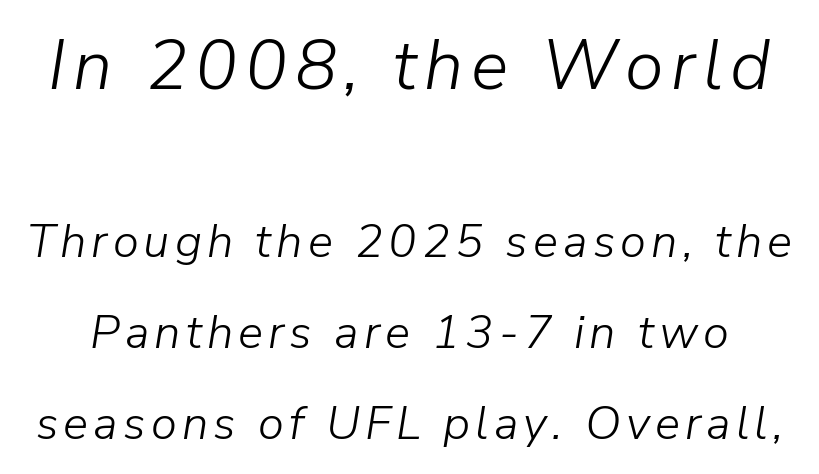
Q: Is the text bold? A: No.
Q: Is the text italic (slanted)? A: Yes, it leans right by about 9 degrees.
Q: Is the text underlined? A: No.
Q: Is the spacing between lines tight, normal or loose? A: Loose.
Q: Which block of text is set in a larger size, the first (top) or the second (bottom)? A: The first (top) one.
Q: Width (condensed, normal, or wide)? A: Normal.
Q: Stroke contrast? A: Low.
Q: x-height? A: Medium.
Q: Monospaced? A: No.
